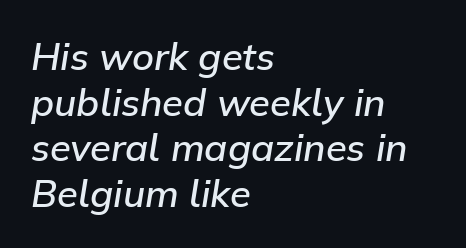
{"italic": "yes", "lean": "right", "slant_degrees": 9, "bold": "semi", "weight": "semibold", "width": "normal", "stroke_contrast": "low", "x_height": "medium", "monospaced": "no", "underline": "no", "align": "left", "line_spacing_ratio": 1.2, "letter_spacing": "normal", "letter_spacing_em": 0.0, "glyph_px": 38}
